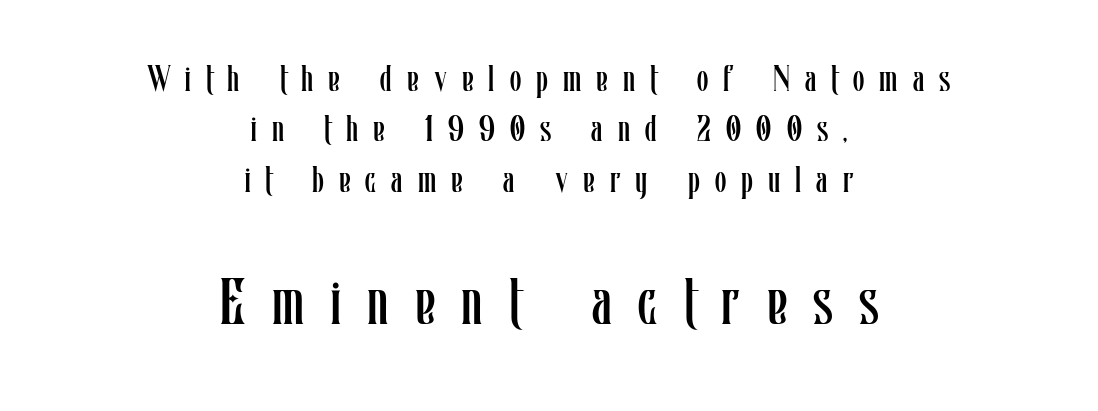
Q: Is the text bold? A: No.
Q: Is the text italic (slanted)? A: No, it is upright.
Q: Is the text underlined? A: No.
Q: How is the paragraph aligned? A: Centered.
Q: Is the spacing between letters normal or unusually wide? A: Unusually wide.
Q: Is the spacing between lines tight, normal or loose? A: Normal.
Q: Which block of text is set in a larger size, the first (top) or the second (bottom)? A: The second (bottom) one.
Q: Width (condensed, normal, or wide)? A: Condensed.
Q: Stroke contrast? A: Low.
Q: x-height? A: Medium.
Q: Monospaced? A: No.
